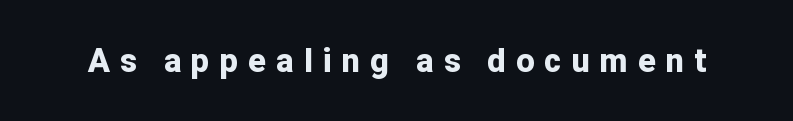
Q: Is the text bold? A: Yes.
Q: Is the text italic (slanted)? A: No, it is upright.
Q: Is the typeface a serif or a sans-serif typeface? A: Sans-serif.
Q: Is the text underlined? A: No.
Q: Is the spacing between letters normal or unusually wide? A: Unusually wide.
Q: Width (condensed, normal, or wide)? A: Normal.
Q: Stroke contrast? A: Low.
Q: x-height? A: Medium.
Q: Monospaced? A: No.
